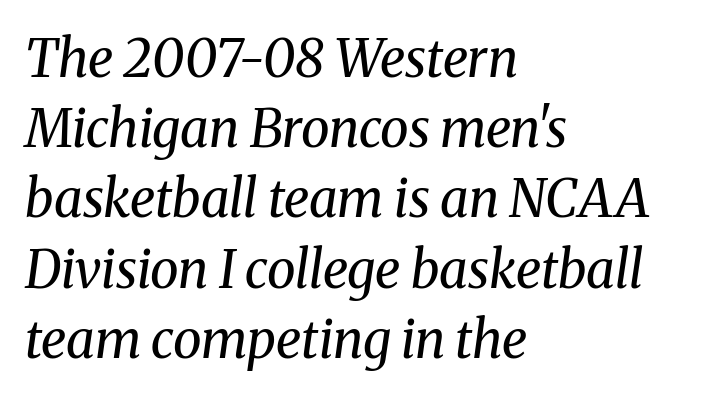
Q: Is the text bold? A: No.
Q: Is the text italic (slanted)? A: Yes, it leans right by about 8 degrees.
Q: Is the typeface a serif or a sans-serif typeface? A: Serif.
Q: Is the text underlined? A: No.
Q: How is the paragraph aligned? A: Left-aligned.
Q: Is the spacing between letters normal or unusually wide? A: Normal.
Q: Is the spacing between lines tight, normal or loose? A: Normal.
Q: Width (condensed, normal, or wide)? A: Normal.
Q: Stroke contrast? A: Medium.
Q: x-height? A: Medium.
Q: Monospaced? A: No.
